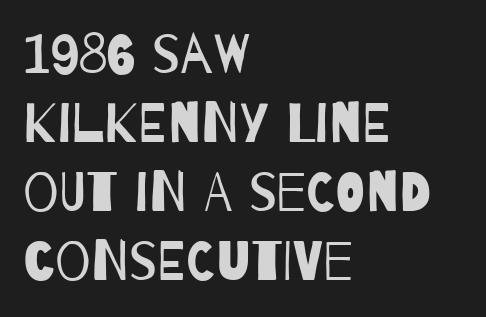
Stroke terminals: plain, sans-serif. Typeset ragged right — the left edge is the straight one. Check the space under the baseline: it is left empty. The passage shown is not bold in any degree.
